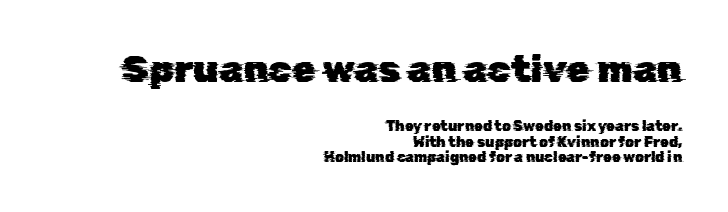
Do the characters align in a grid? No, the font is proportional. Cramped leading. If you drew a ruler down the right edge, every line would touch it. Between one letter and the next there's only the usual sliver of space.
